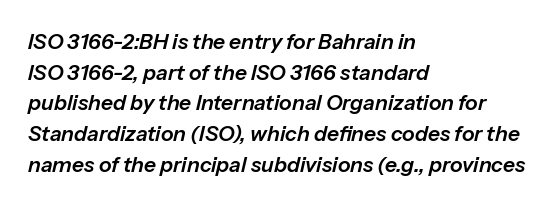
Q: Is the text italic (slanted)? A: Yes, it leans right by about 13 degrees.
Q: Is the text underlined? A: No.
Q: How is the paragraph aligned? A: Left-aligned.
Q: Is the spacing between letters normal or unusually wide? A: Normal.
Q: Is the spacing between lines tight, normal or loose? A: Normal.
